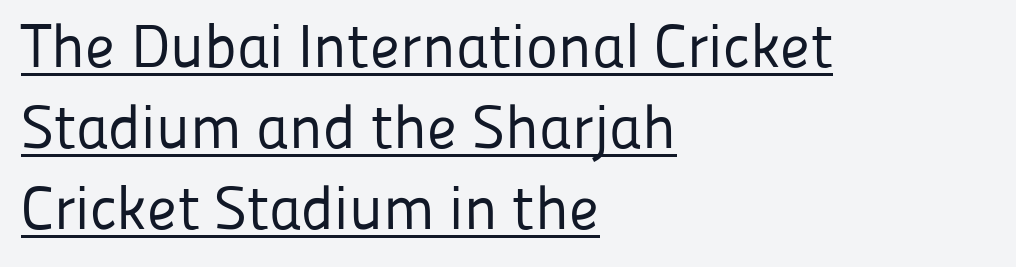
The image shows 61 px regular-weight sans-serif type, upright; set left-aligned, normal line spacing (1.33x), normal letter spacing, underlined; low stroke contrast and a medium x-height.
